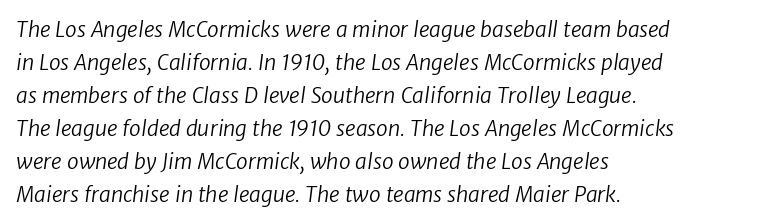
The image shows 21 px text type; set left-aligned, normal line spacing (1.57x), normal letter spacing, not underlined.
